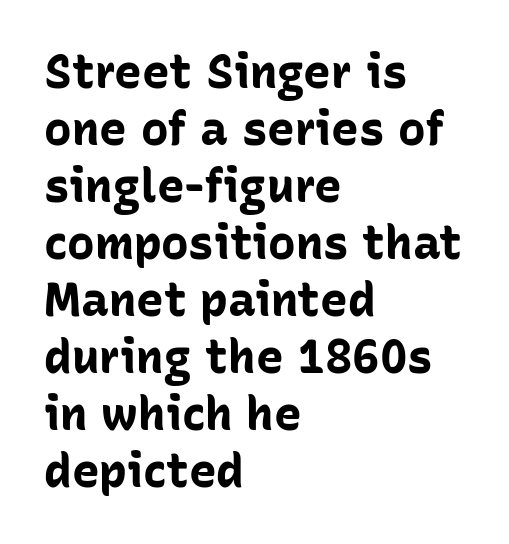
Q: Is the text bold? A: Yes.
Q: Is the text italic (slanted)? A: No, it is upright.
Q: Is the typeface a serif or a sans-serif typeface? A: Sans-serif.
Q: Is the text underlined? A: No.
Q: How is the paragraph aligned? A: Left-aligned.
Q: Is the spacing between letters normal or unusually wide? A: Normal.
Q: Width (condensed, normal, or wide)? A: Normal.
Q: Stroke contrast? A: Low.
Q: x-height? A: Medium.
Q: Monospaced? A: No.
